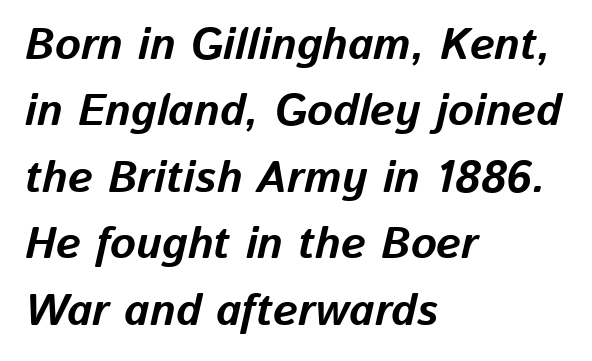
The letters advance in unequal steps, a hallmark of proportional type. Bold? Absolutely — the strokes are thick and heavy. Default kerning and tracking; the words read as compact shapes. Students, observe: this is what conventionally led text looks like.
